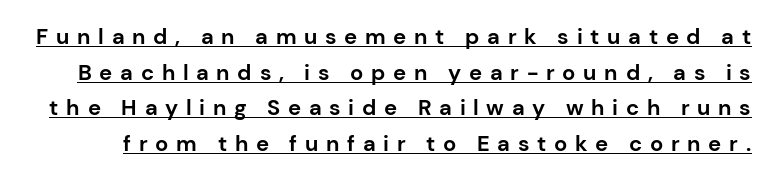
Q: Is the text bold? A: Yes.
Q: Is the text italic (slanted)? A: No, it is upright.
Q: Is the text underlined? A: Yes.
Q: Is the spacing between letters normal or unusually wide? A: Unusually wide.
Q: Is the spacing between lines tight, normal or loose? A: Normal.
